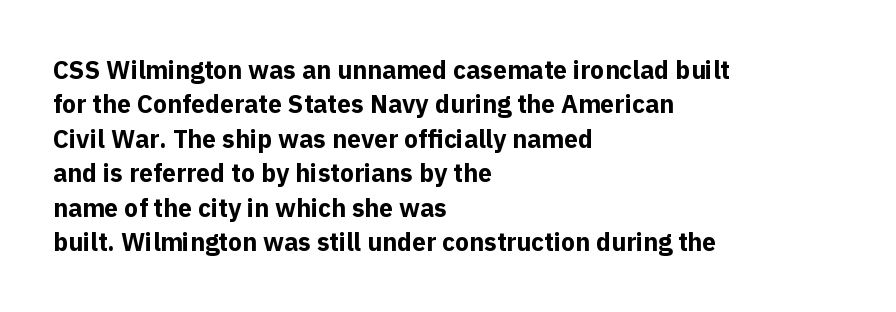
The image shows 25 px bold type, upright; set left-aligned, normal line spacing (1.38x), normal letter spacing, not underlined.
